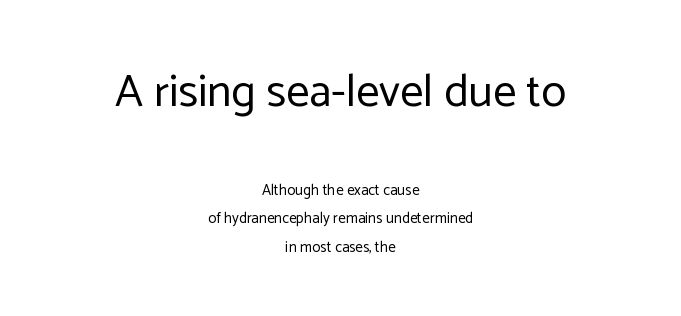
{"serif": "no", "italic": "no", "bold": "no", "weight": "regular", "width": "normal", "stroke_contrast": "low", "x_height": "medium", "monospaced": "no", "underline": "no", "align": "center", "line_spacing_ratio": 1.88, "letter_spacing": "normal", "letter_spacing_em": 0.0, "larger_block": "first", "size_ratio": 3.07, "glyph_px": 46}
